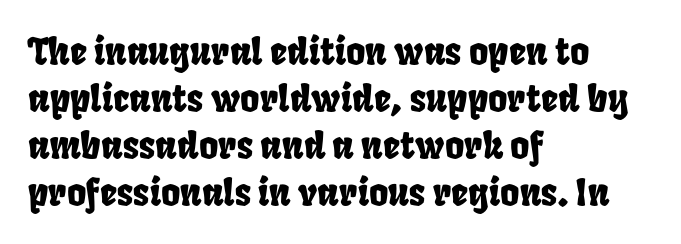
{"width": "condensed", "stroke_contrast": "low", "x_height": "large", "monospaced": "no", "underline": "no", "align": "left", "line_spacing": "normal", "line_spacing_ratio": 1.27, "letter_spacing": "normal", "letter_spacing_em": 0.0, "glyph_px": 37}
